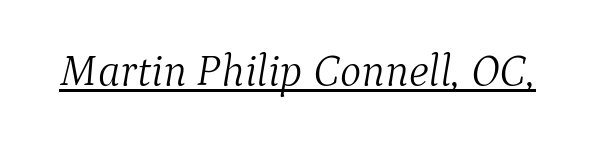
Yep, those are serifs on the letters. The tracking reads as untouched default to a designer's eye. A continuous stroke trails under the words, as in a hyperlink. Do the characters align in a grid? No, the font is proportional. The characters are drawn with everyday or finer stroke widths.
